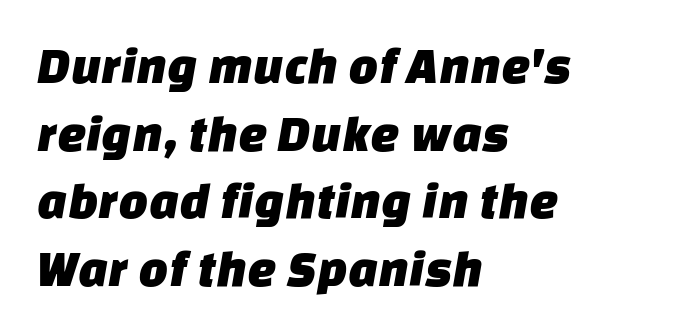
The image shows 52 px sans-serif type; set left-aligned, normal line spacing (1.3x), normal letter spacing, not underlined; low stroke contrast and a large x-height.
